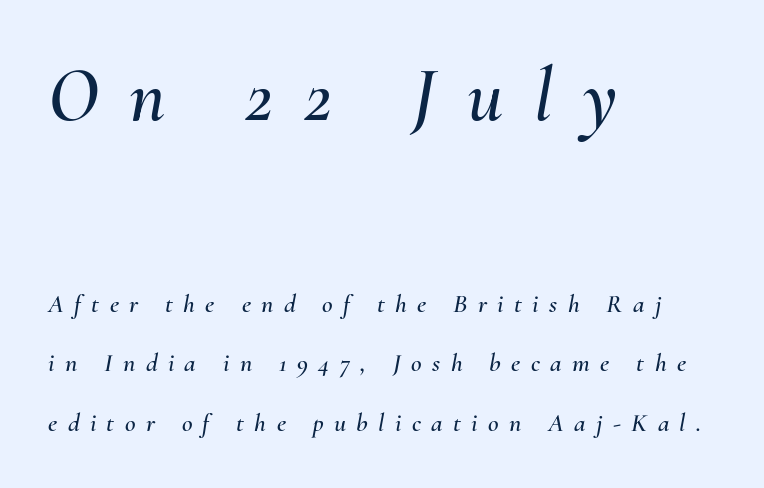
There is plenty of visible air inserted between adjacent glyphs. Plain, unruled lines of type. A student would call this left alignment; a typographer would say flush left, rag right. The block sitting higher on the canvas is the one with enlarged characters. The rendering uses natural spacing where letterforms have individual widths.
